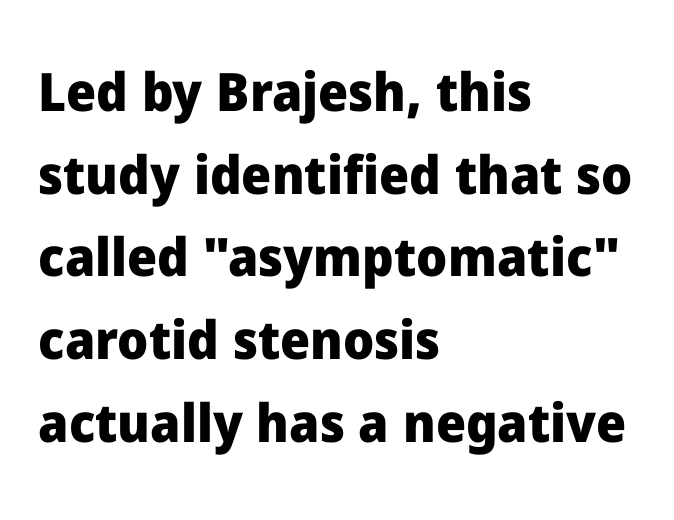
The passage shown is not underscored anywhere. Default kerning and tracking; the words read as compact shapes. Summary of weight: heavy, a full bold. The ragged edge is on the right, which tells us the setting is flush left.
